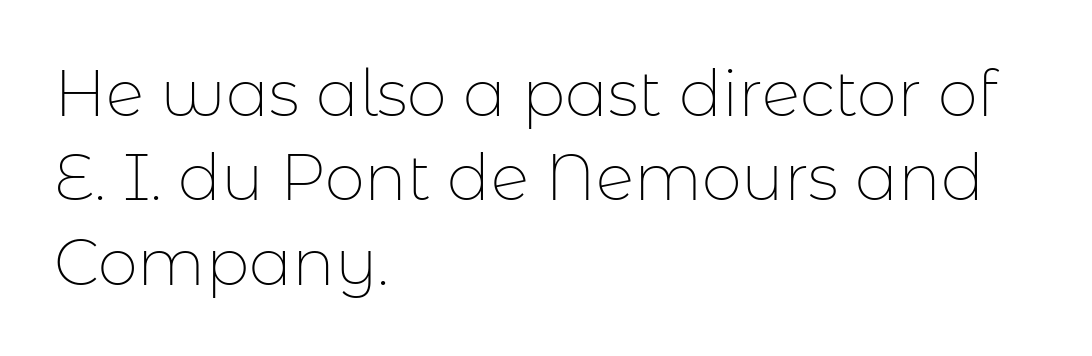
Q: Is the text bold? A: No.
Q: Is the text italic (slanted)? A: No, it is upright.
Q: Is the typeface a serif or a sans-serif typeface? A: Sans-serif.
Q: Is the text underlined? A: No.
Q: How is the paragraph aligned? A: Left-aligned.
Q: Is the spacing between letters normal or unusually wide? A: Normal.
Q: Is the spacing between lines tight, normal or loose? A: Normal.
Q: Width (condensed, normal, or wide)? A: Normal.
Q: Stroke contrast? A: Low.
Q: x-height? A: Medium.
Q: Monospaced? A: No.
